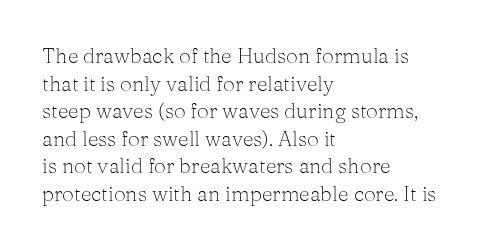
Q: Is the text bold? A: No.
Q: Is the text italic (slanted)? A: No, it is upright.
Q: Is the text underlined? A: No.
Q: How is the paragraph aligned? A: Left-aligned.
Q: Is the spacing between letters normal or unusually wide? A: Normal.
Q: Is the spacing between lines tight, normal or loose? A: Normal.
